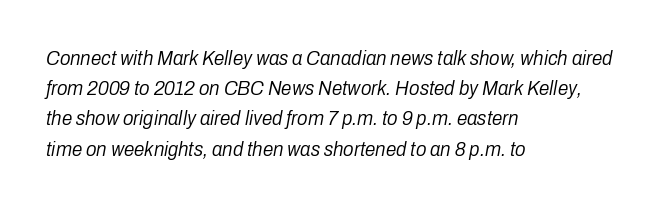
Q: Is the text bold? A: No.
Q: Is the text italic (slanted)? A: Yes, it leans right by about 10 degrees.
Q: Is the text underlined? A: No.
Q: How is the paragraph aligned? A: Left-aligned.
Q: Is the spacing between letters normal or unusually wide? A: Normal.
Q: Is the spacing between lines tight, normal or loose? A: Normal.
